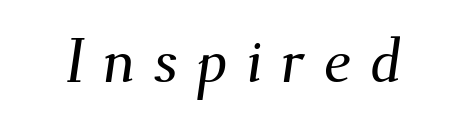
The image shows 61 px serif type; set unusually wide letter spacing (+0.3 em), not underlined; medium stroke contrast and a small x-height.
